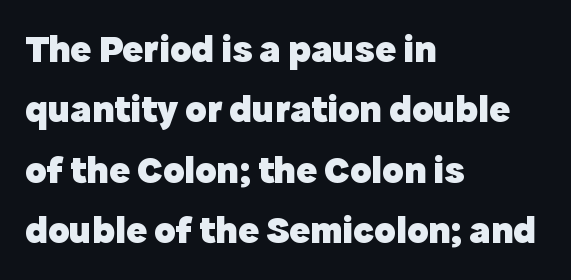
{"serif": "no", "italic": "no", "bold": "yes", "weight": "heavy", "width": "normal", "x_height": "medium", "monospaced": "no", "underline": "no", "align": "left", "line_spacing": "normal", "line_spacing_ratio": 1.55, "letter_spacing": "normal", "letter_spacing_em": 0.0, "glyph_px": 39}
